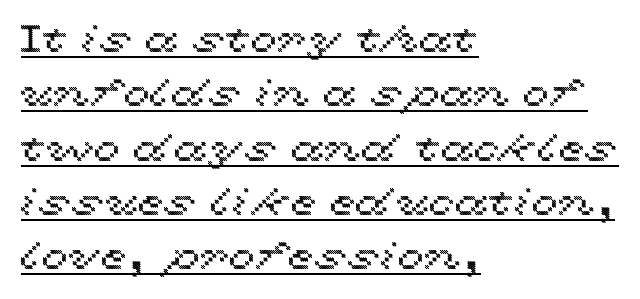
The designer left line spacing at the default. Here the designer chose a conventional face with non-uniform glyph widths. This rendering leaves character spacing at its baseline value. Notice how the passage keeps a crisp vertical edge on the left only. Check the space under the baseline: a stroke is drawn there.
